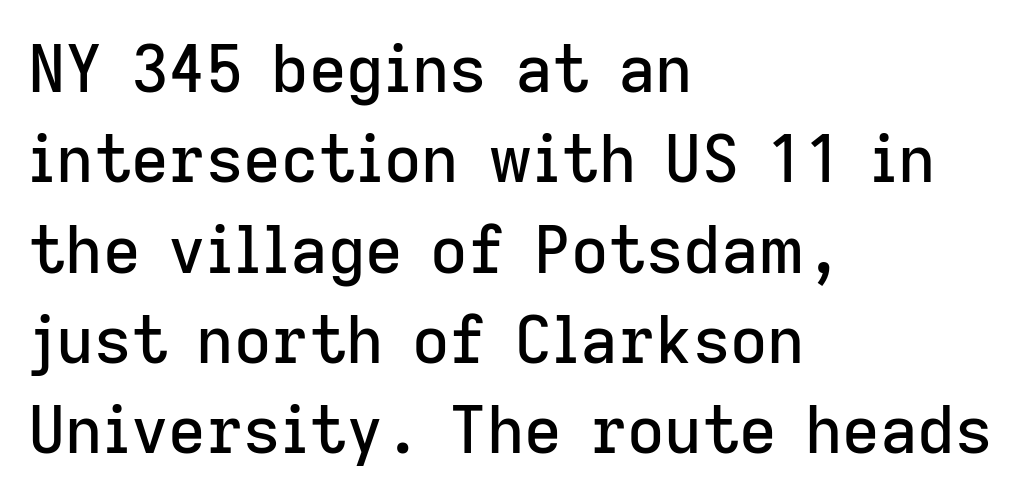
{"serif": "no", "italic": "no", "width": "normal", "stroke_contrast": "low", "x_height": "medium", "monospaced": "no", "underline": "no", "align": "left", "line_spacing": "normal", "line_spacing_ratio": 1.39, "letter_spacing": "normal", "letter_spacing_em": 0.0, "glyph_px": 65}
